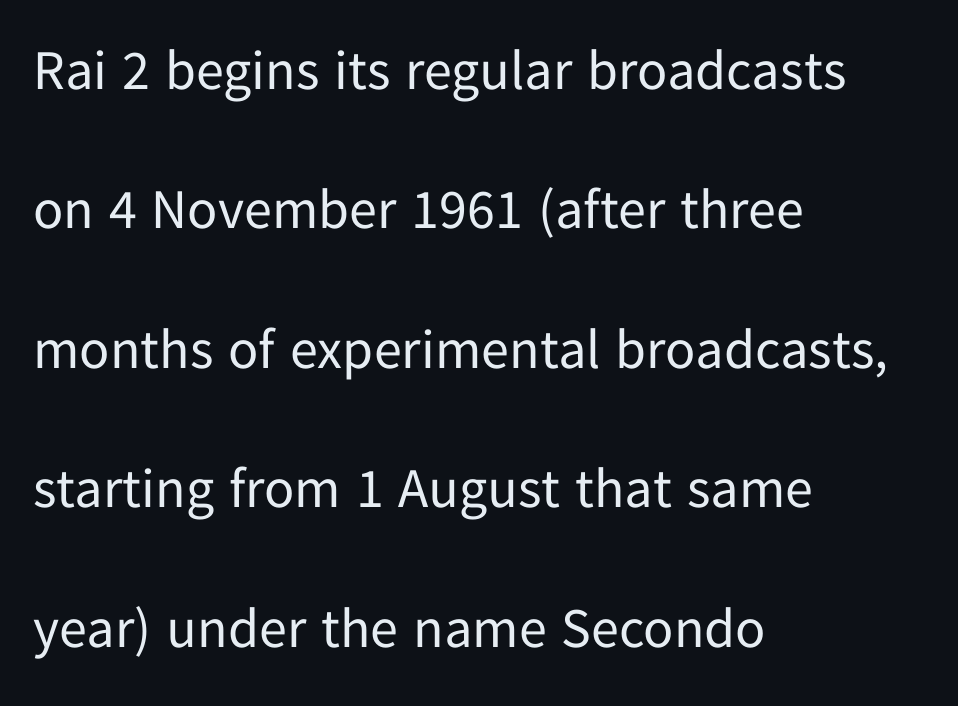
The image shows 56 px regular-weight sans-serif type, upright; set left-aligned, loose line spacing (2.49x), normal letter spacing, not underlined; low stroke contrast and a medium x-height.
